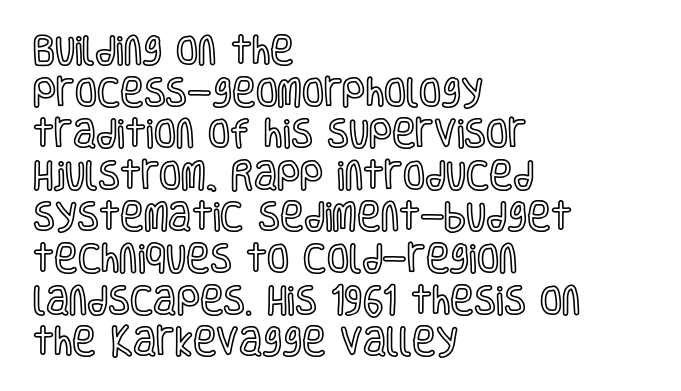
The image shows 32 px condensed type, upright; set left-aligned, normal line spacing (1.3x), normal letter spacing, not underlined; a large x-height.
